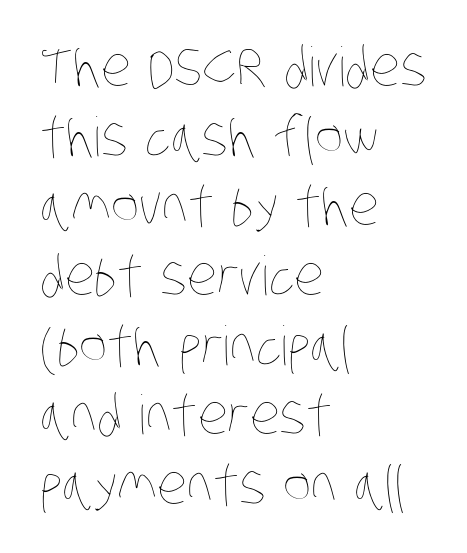
{"bold": "no", "weight": "thin", "width": "condensed", "stroke_contrast": "low", "x_height": "large", "monospaced": "no", "underline": "no", "align": "left", "line_spacing": "normal", "line_spacing_ratio": 1.29, "letter_spacing": "normal", "letter_spacing_em": 0.0, "glyph_px": 54}
